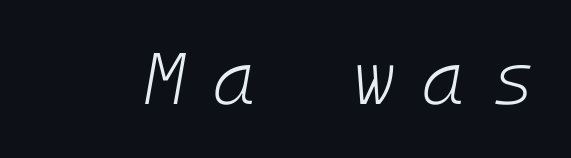
Underline: absent. Compared with a typical body face, this is equally light or lighter still. Someone cranked the tracking dial way up on this one. Would a proofreader flag this as italicized? Yes.
